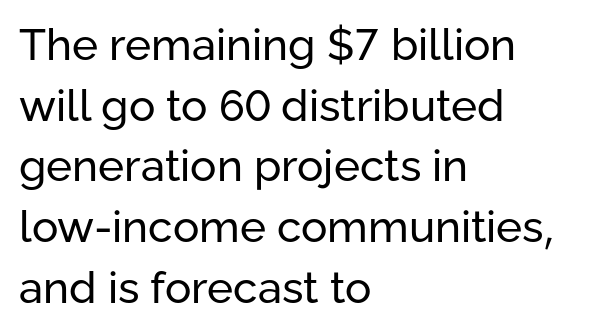
Weight: in the light-to-regular range. To sum up the face: it is a sans, with no serifs. This sample is left-justified, so line endings fall wherever the words run out. Letters rest on an invisible, unmarked baseline.
